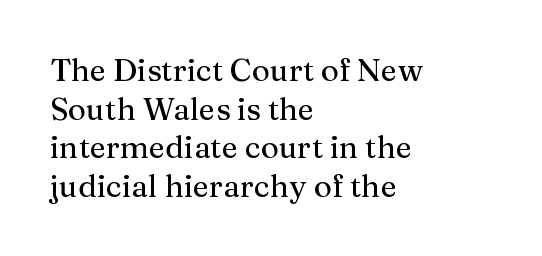
The image shows 31 px serif type, upright; set left-aligned, normal line spacing (1.25x), normal letter spacing, not underlined; medium stroke contrast and a medium x-height.
